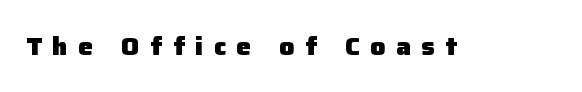
Has an underline been added? It has not. Glyph-to-glyph distance is far greater than everyday printed text. I'd describe the lettering as bold — thick and assertive. This sample uses an upright cut, with every glyph sitting square on the baseline.
